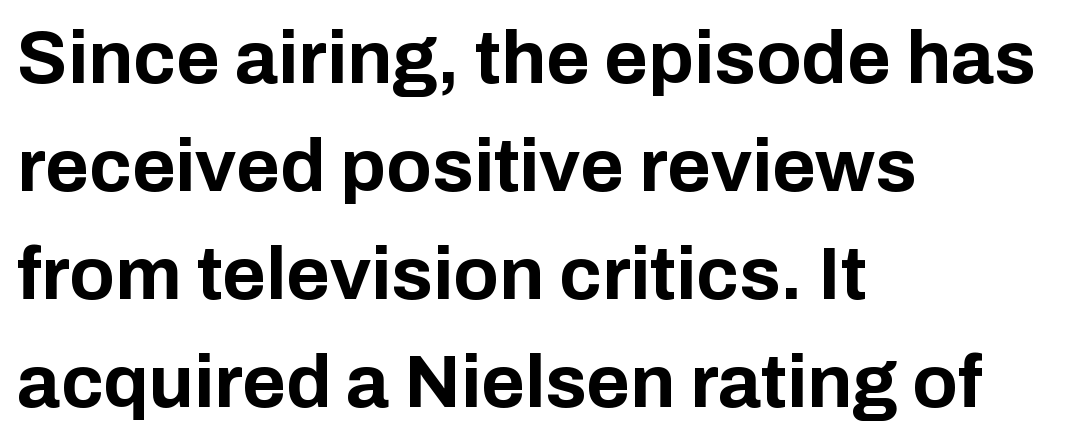
The image shows 75 px bold sans-serif type, upright; set left-aligned, normal line spacing (1.44x), normal letter spacing, not underlined; low stroke contrast and a medium x-height.
